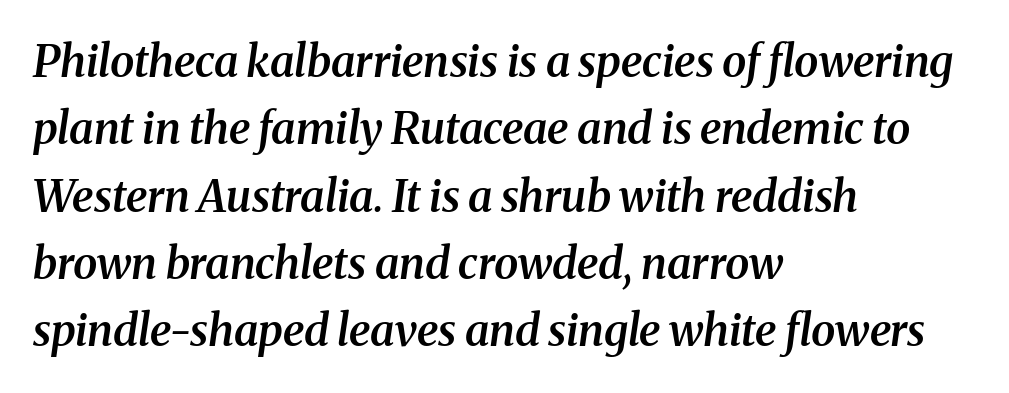
The image shows 44 px semibold serif type, italic (leaning right); set left-aligned, normal line spacing (1.53x), normal letter spacing, not underlined; medium stroke contrast and a medium x-height.
